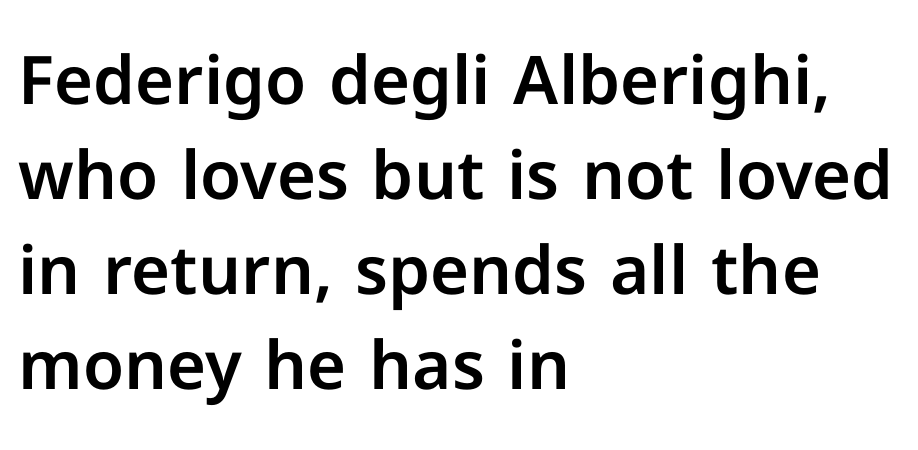
Posture: vertical. Looks like regular typesetting: each glyph gets only the width it needs. Short note: letters normally spaced. Type without underlining.
